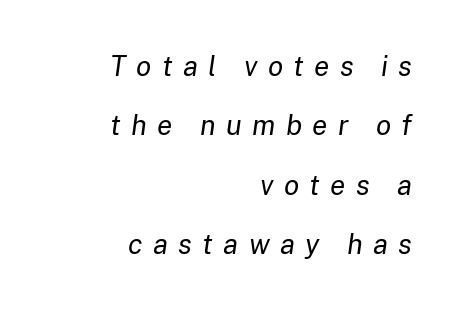
Q: Is the text bold? A: No.
Q: Is the text italic (slanted)? A: Yes, it leans right by about 8 degrees.
Q: Is the text underlined? A: No.
Q: How is the paragraph aligned? A: Right-aligned.
Q: Is the spacing between letters normal or unusually wide? A: Unusually wide.
Q: Is the spacing between lines tight, normal or loose? A: Loose.
Q: Width (condensed, normal, or wide)? A: Normal.
Q: Stroke contrast? A: Low.
Q: x-height? A: Medium.
Q: Monospaced? A: No.
